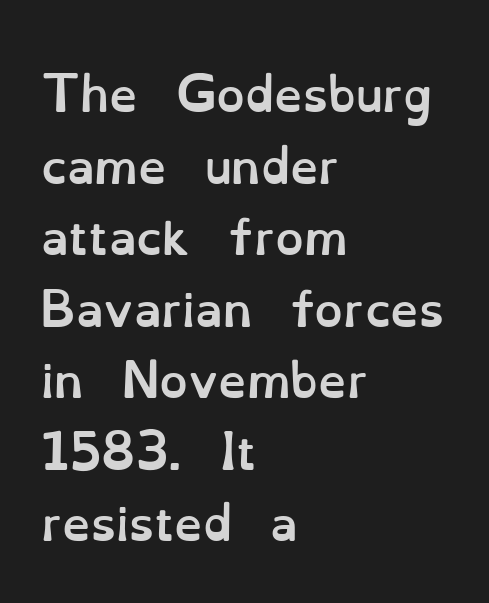
The setting favours the left margin, as ordinary paragraphs usually do. Clear beneath every line of the passage. Every letter is thick-stroked: bold, no question. The designer left line spacing at the default. Designer's note — italics off, roman on.
